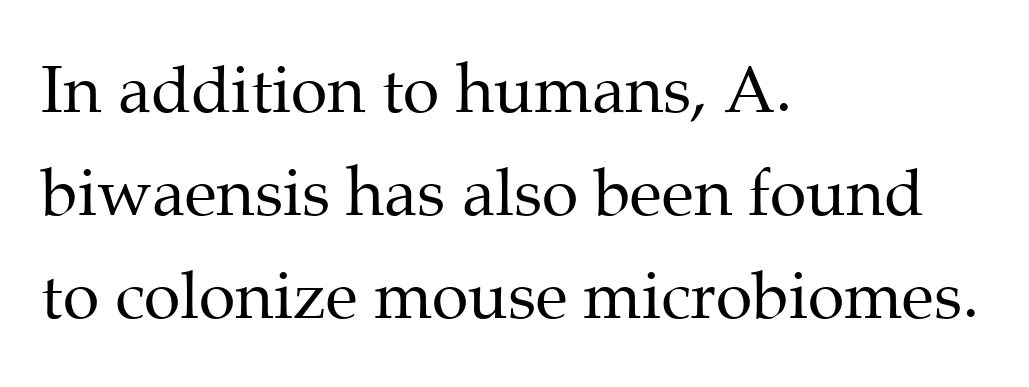
The horizontal fit of the characters is conventional and even. The space between consecutive lines is moderate. Only glyphs here, with clear space below each row. The letters look calm and open, with moderate or lighter stems.
